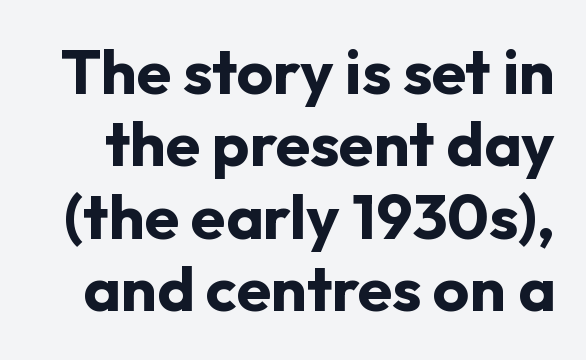
The image shows 63 px bold sans-serif type, upright; set tight line spacing (1.15x), normal letter spacing, not underlined; low stroke contrast and a medium x-height.
